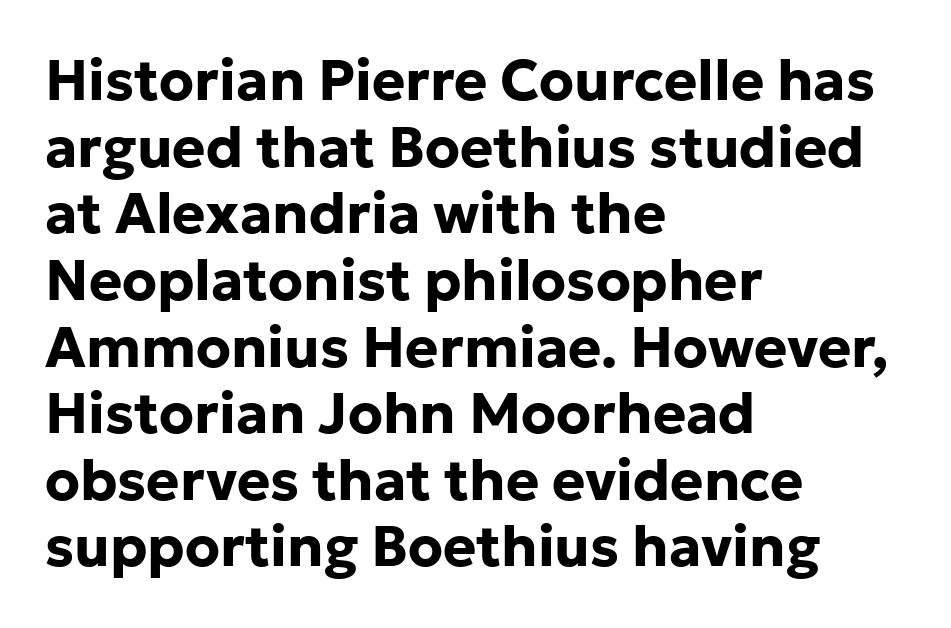
The image shows 56 px bold sans-serif type, upright; set left-aligned, line spacing 1.19x, normal letter spacing, not underlined; low stroke contrast and a medium x-height.
